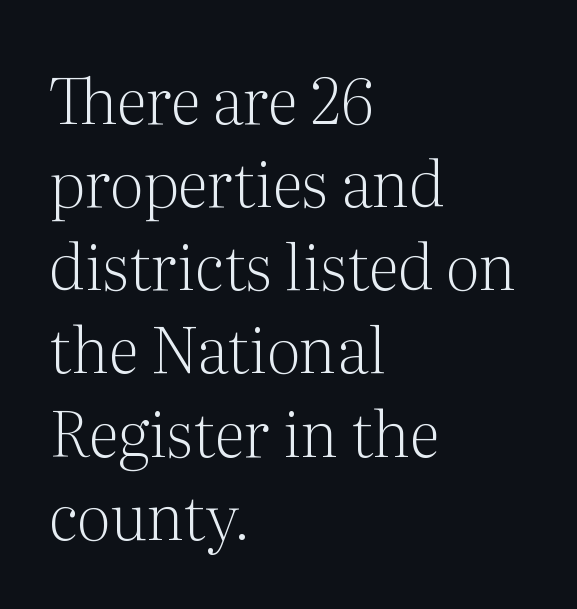
Q: Is the text bold? A: No.
Q: Is the text italic (slanted)? A: No, it is upright.
Q: Is the typeface a serif or a sans-serif typeface? A: Serif.
Q: Is the text underlined? A: No.
Q: How is the paragraph aligned? A: Left-aligned.
Q: Is the spacing between letters normal or unusually wide? A: Normal.
Q: Is the spacing between lines tight, normal or loose? A: Normal.
Q: Width (condensed, normal, or wide)? A: Normal.
Q: Stroke contrast? A: Medium.
Q: x-height? A: Medium.
Q: Monospaced? A: No.
